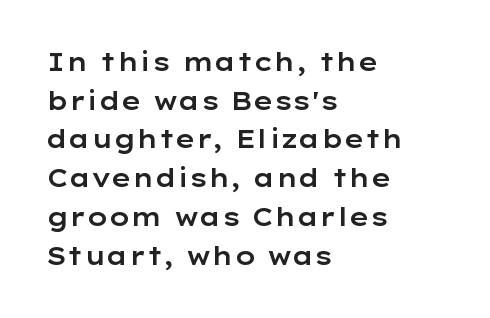
Inter-character spacing is left at the font's built-in metrics. Quick note: underline off. Horizontal alignment here is leftward, the default for most running prose. Posture: vertical. Line spacing here is normal.
